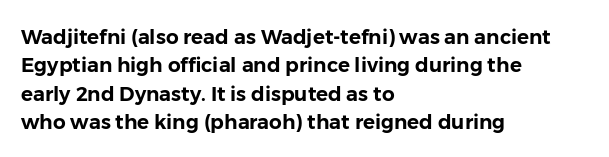
Reading down the block, your eye returns to a fixed left position each line. What stands out about the letter spacing? Nothing — it is the standard amount. The specimen reads as upright at a glance. The designer left line spacing at the default.
